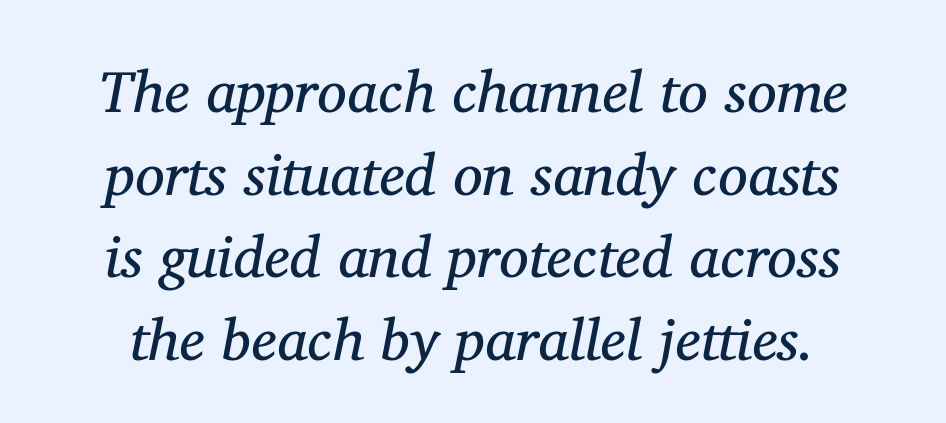
The image shows 59 px regular-weight serif type, italic (leaning right); set normal line spacing (1.4x), normal letter spacing, not underlined; medium stroke contrast and a medium x-height.
